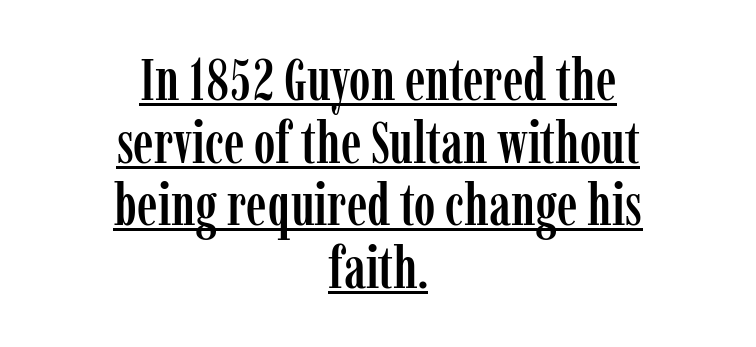
The image shows 58 px condensed serif type, upright; set centered, tight line spacing (1.08x), normal letter spacing, underlined; low stroke contrast and a medium x-height.
